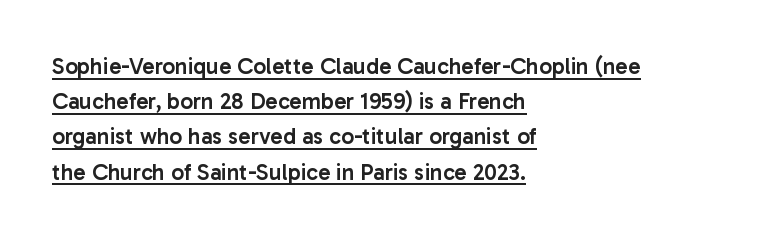
Students, observe the line beneath the letters — that is underlining. Vertical strokes here are truly vertical. Spacing between characters is what you'd get straight out of the box. Teacher's note: observe the even left margin — that is flush-left alignment. Weight check: semibold — heavier than regular, not quite bold. One glance says typical: line gaps are just what's usual.
